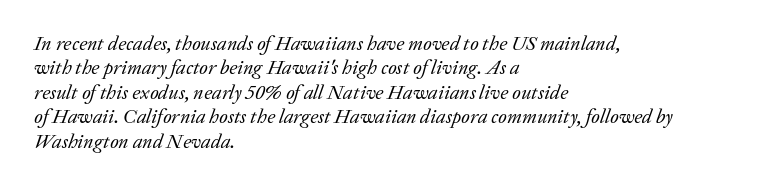
The image shows 20 px text type, italic (leaning right); set left-aligned, line spacing 1.22x, normal letter spacing, not underlined.
